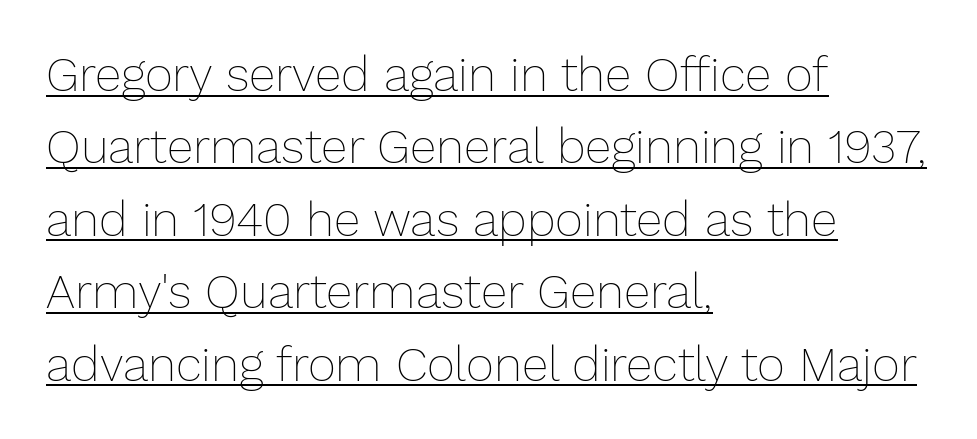
The image shows 48 px thin type, upright; set left-aligned, normal line spacing (1.51x), normal letter spacing, underlined; low stroke contrast and a medium x-height.
